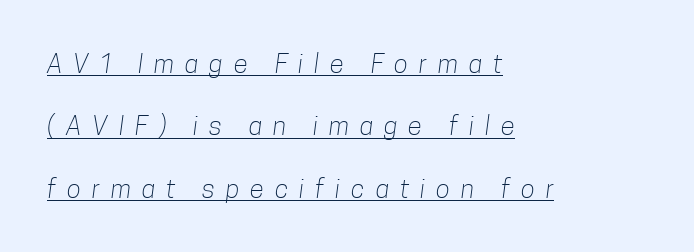
Q: Is the text bold? A: No.
Q: Is the text underlined? A: Yes.
Q: How is the paragraph aligned? A: Left-aligned.
Q: Is the spacing between letters normal or unusually wide? A: Unusually wide.
Q: Is the spacing between lines tight, normal or loose? A: Loose.
